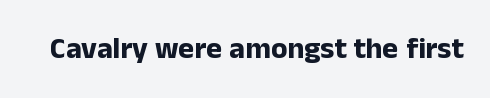
The image shows 30 px bold sans-serif type, upright; set normal letter spacing, not underlined; low stroke contrast and a medium x-height.
